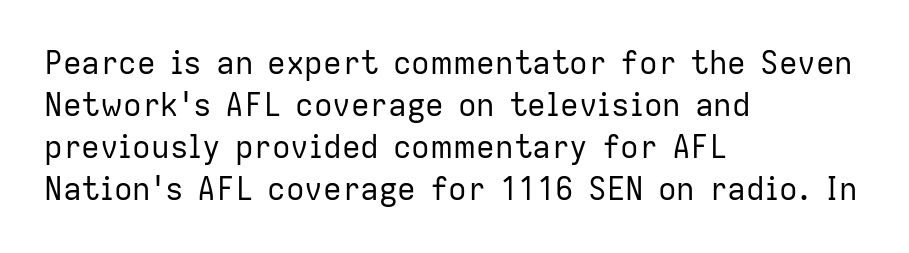
{"serif": "no", "italic": "no", "bold": "no", "weight": "regular", "width": "normal", "stroke_contrast": "low", "x_height": "medium", "monospaced": "no", "underline": "no", "align": "left", "line_spacing": "normal", "line_spacing_ratio": 1.35, "letter_spacing": "normal", "letter_spacing_em": 0.0, "glyph_px": 31}
